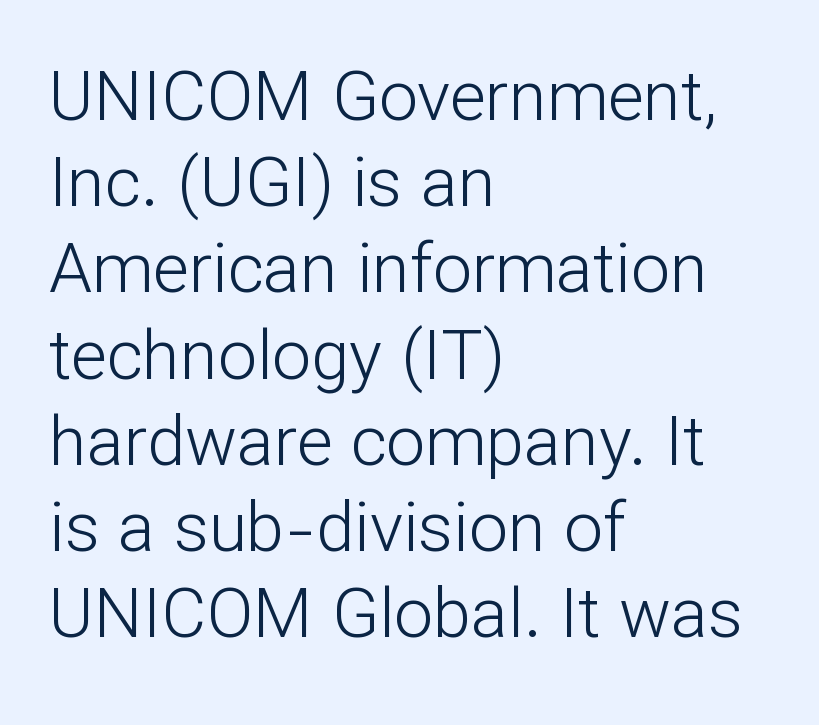
Q: Is the text bold? A: No.
Q: Is the text italic (slanted)? A: No, it is upright.
Q: Is the typeface a serif or a sans-serif typeface? A: Sans-serif.
Q: Is the text underlined? A: No.
Q: How is the paragraph aligned? A: Left-aligned.
Q: Is the spacing between letters normal or unusually wide? A: Normal.
Q: Is the spacing between lines tight, normal or loose? A: Normal.
Q: Width (condensed, normal, or wide)? A: Normal.
Q: Stroke contrast? A: Low.
Q: x-height? A: Medium.
Q: Monospaced? A: No.
